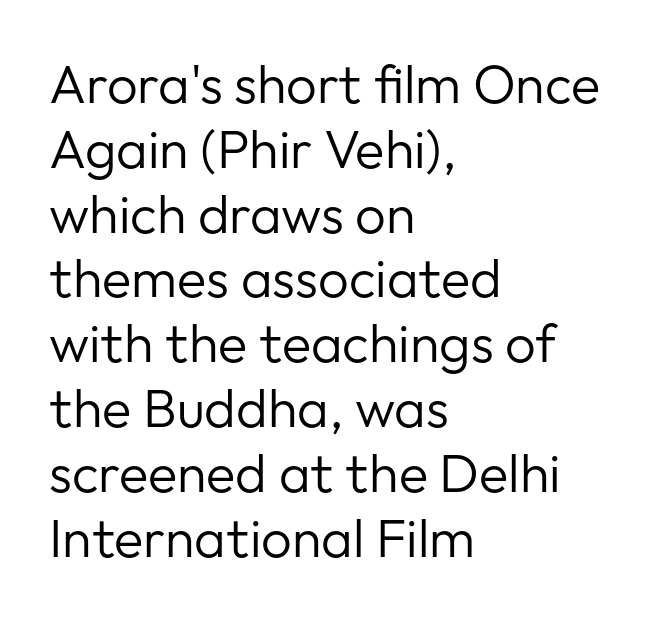
The image shows 54 px regular-weight sans-serif type, upright; set left-aligned, line spacing 1.2x, normal letter spacing, not underlined; low stroke contrast and a medium x-height.
